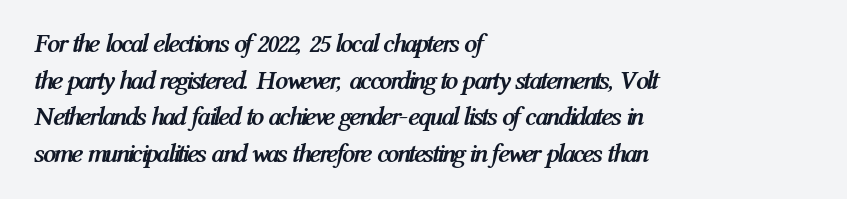
{"italic": "yes", "lean": "right", "slant_degrees": 12, "bold": "yes", "underline": "no", "align": "left", "line_spacing": "normal", "line_spacing_ratio": 1.41, "letter_spacing": "normal", "letter_spacing_em": 0.0, "glyph_px": 26}
